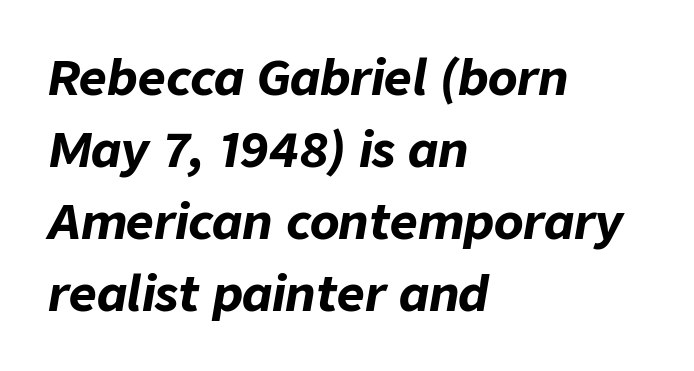
Bold? Absolutely — the strokes are thick and heavy. Notice how descenders clear the ascenders below comfortably — that's standard leading. An italicized treatment has been applied to the whole sample. Descenders hang freely into open space. Students, note that the glyphs here touch the page at normal intervals.
